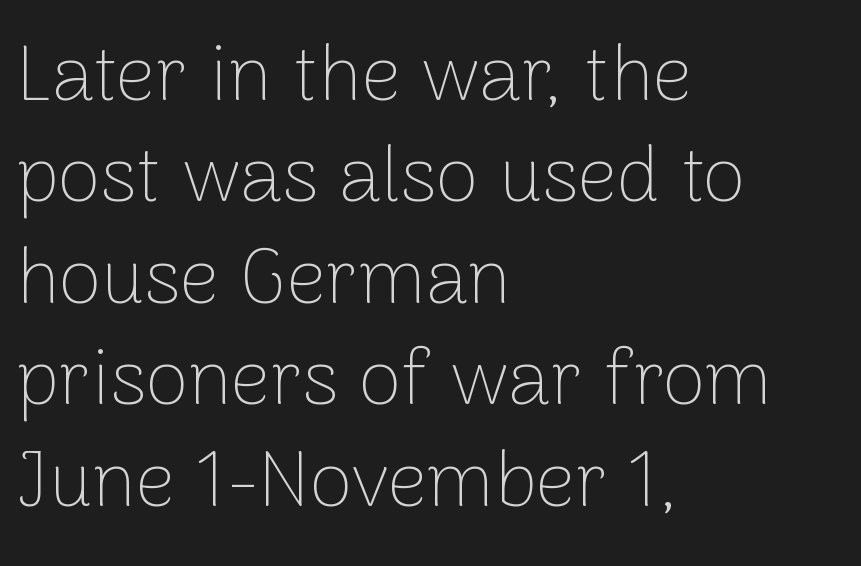
{"serif": "no", "italic": "no", "bold": "no", "weight": "thin", "width": "normal", "stroke_contrast": "low", "x_height": "medium", "monospaced": "no", "underline": "no", "align": "left", "line_spacing": "normal", "line_spacing_ratio": 1.3, "letter_spacing": "normal", "letter_spacing_em": 0.0, "glyph_px": 78}
